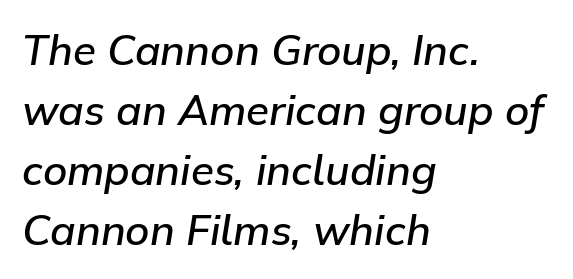
No extra tracking has been applied to these lines. The leading is moderate, giving the passage an even texture. Italic: yes, the glyphs are oblique. In CSS terms this would be text-align: left. The passage shown is typed in a proportional face where columns would drift. Bare-footed words on every line.
